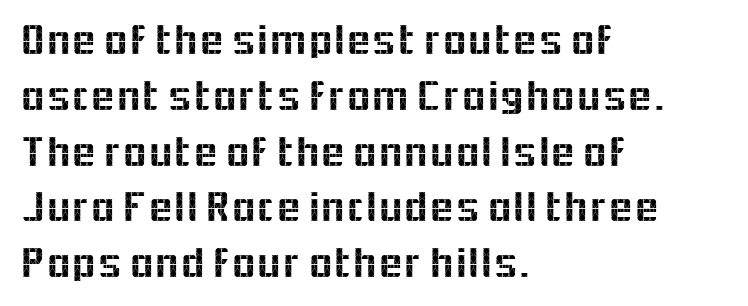
Q: Is the text italic (slanted)? A: No, it is upright.
Q: Is the typeface a serif or a sans-serif typeface? A: Sans-serif.
Q: Is the text underlined? A: No.
Q: How is the paragraph aligned? A: Left-aligned.
Q: Is the spacing between letters normal or unusually wide? A: Normal.
Q: Width (condensed, normal, or wide)? A: Normal.
Q: x-height? A: Medium.
Q: Monospaced? A: No.
